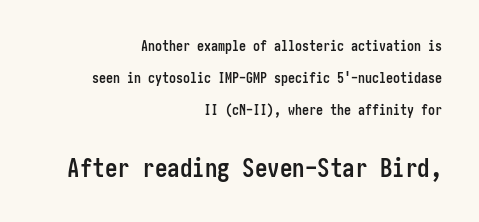
The setting favours the right margin, as signatures and pull-quotes sometimes do. The strokes are fattened all the way to bold. Does the lettering tilt? It doesn't — this is upright. A student would notice the bottom passage is typeset larger than what precedes it. Loosely led — the rows are spread out.
